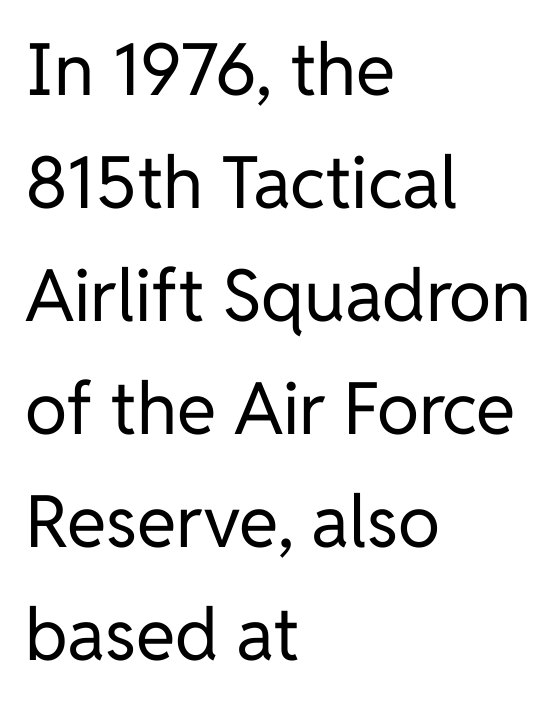
To sum up the face: it is a sans, with no serifs. Heft: none added — not bold. You could call the tracking neutral — neither tight nor loose. You can tell it's not italic because the verticals are truly vertical. The gap between lines stays unmarked. A student would call this left alignment; a typographer would say flush left, rag right.
